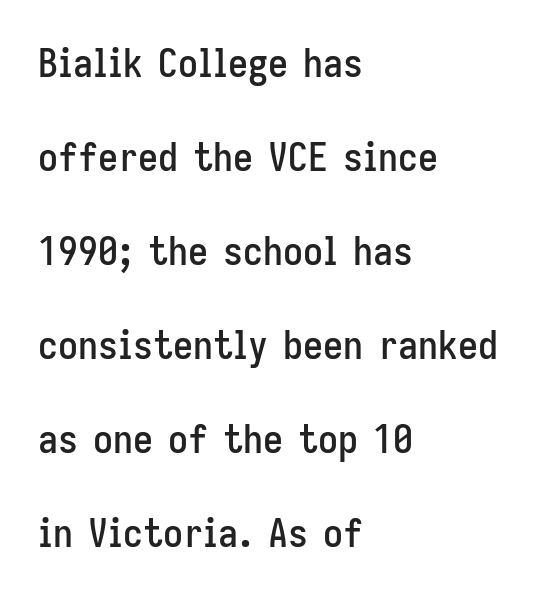
Q: Is the text italic (slanted)? A: No, it is upright.
Q: Is the typeface a serif or a sans-serif typeface? A: Sans-serif.
Q: Is the text underlined? A: No.
Q: How is the paragraph aligned? A: Left-aligned.
Q: Is the spacing between letters normal or unusually wide? A: Normal.
Q: Is the spacing between lines tight, normal or loose? A: Loose.
Q: Width (condensed, normal, or wide)? A: Condensed.
Q: Stroke contrast? A: Low.
Q: x-height? A: Medium.
Q: Monospaced? A: No.
